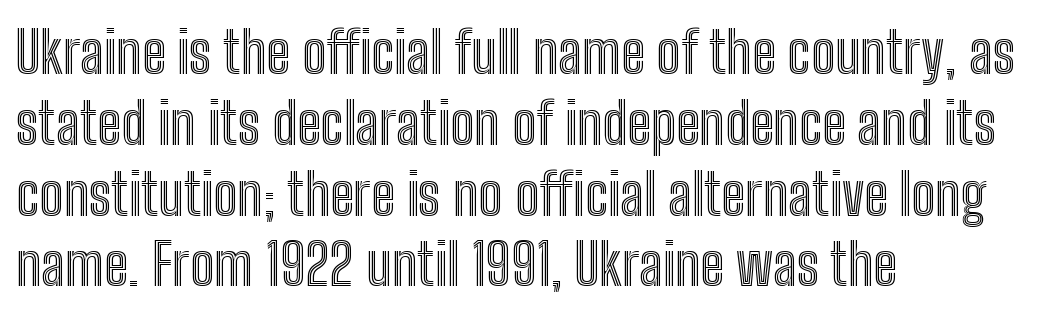
The image shows 58 px condensed type, upright; set left-aligned, line spacing 1.22x, normal letter spacing, not underlined; a medium x-height.
